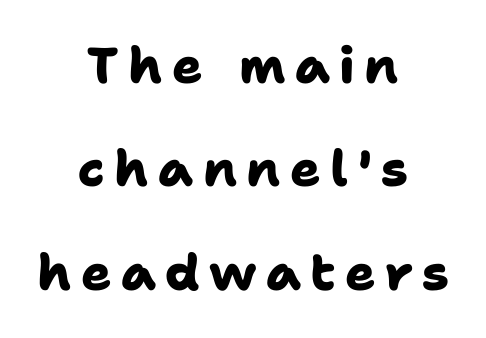
Q: Is the text bold? A: Yes.
Q: Is the typeface a serif or a sans-serif typeface? A: Sans-serif.
Q: Is the text underlined? A: No.
Q: How is the paragraph aligned? A: Centered.
Q: Is the spacing between lines tight, normal or loose? A: Loose.
Q: Width (condensed, normal, or wide)? A: Normal.
Q: Stroke contrast? A: Low.
Q: x-height? A: Medium.
Q: Monospaced? A: No.
